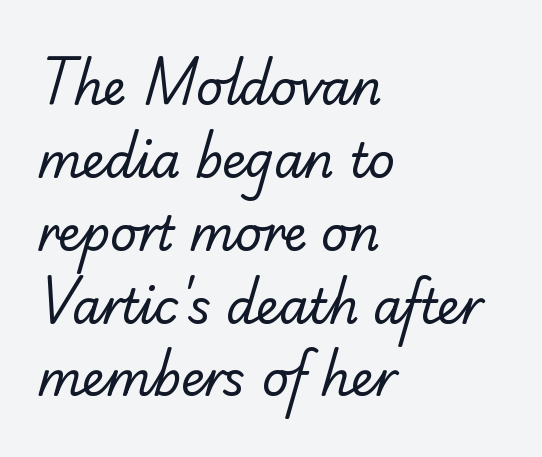
The image shows 47 px regular-weight serif type; set left-aligned, normal line spacing (1.55x), normal letter spacing, not underlined; low stroke contrast and a small x-height.
